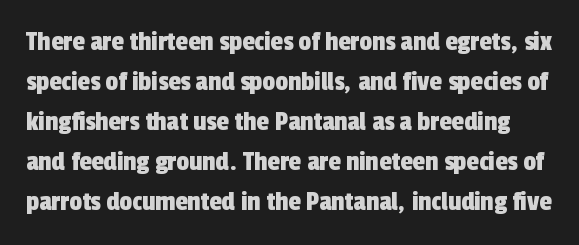
The leading is moderate, giving the passage an even texture. Here the glyphs are tracked normally, forming tight word shapes. The letters carry no serifs — their stems end cleanly without finishing strokes. No word sits above an underline.
